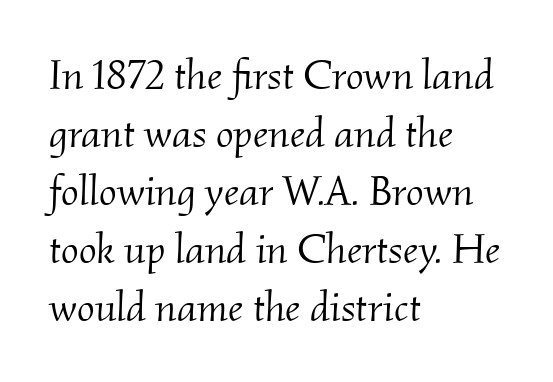
The designer left line spacing at the default. Nobody touched the tracking dial on this one. Descenders hang freely into open space. This sample has the flowing, uneven cadence of proportional lettering.
